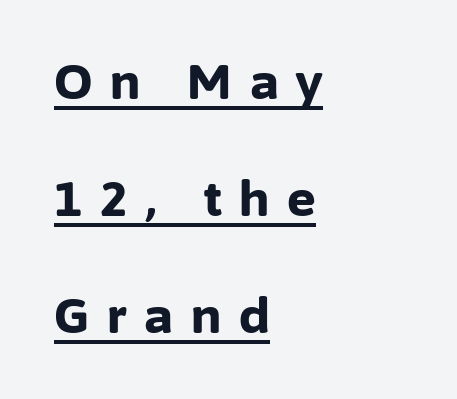
Q: Is the text bold? A: Yes.
Q: Is the text italic (slanted)? A: No, it is upright.
Q: Is the typeface a serif or a sans-serif typeface? A: Sans-serif.
Q: Is the text underlined? A: Yes.
Q: How is the paragraph aligned? A: Left-aligned.
Q: Is the spacing between letters normal or unusually wide? A: Unusually wide.
Q: Is the spacing between lines tight, normal or loose? A: Loose.
Q: Width (condensed, normal, or wide)? A: Normal.
Q: Stroke contrast? A: Low.
Q: x-height? A: Medium.
Q: Monospaced? A: No.
